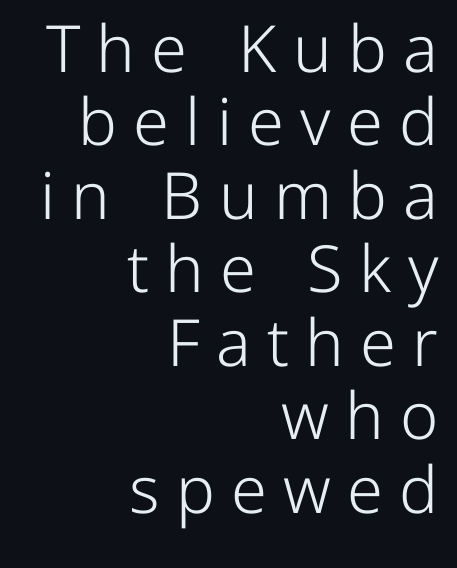
{"serif": "no", "italic": "no", "bold": "no", "weight": "light", "width": "normal", "stroke_contrast": "low", "x_height": "medium", "monospaced": "no", "underline": "no", "align": "right", "line_spacing": "tight", "line_spacing_ratio": 1.13, "letter_spacing": "wide", "letter_spacing_em": 0.25, "glyph_px": 65}
